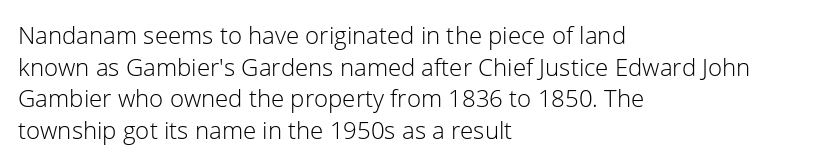
{"italic": "no", "bold": "no", "underline": "no", "align": "left", "line_spacing": "normal", "line_spacing_ratio": 1.32, "letter_spacing": "normal", "letter_spacing_em": 0.0, "glyph_px": 24}
